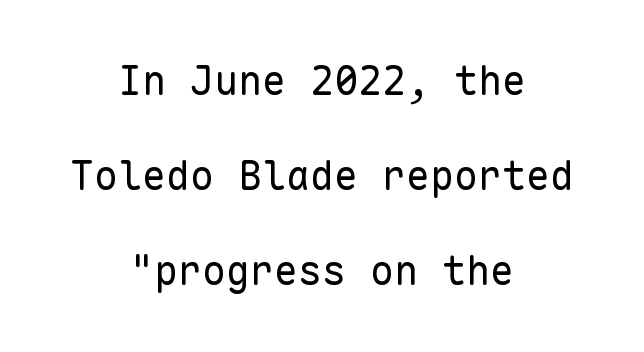
The image shows 40 px regular-weight sans-serif type, upright, monospaced; set centered, loose line spacing (2.38x), normal letter spacing, not underlined; low stroke contrast and a medium x-height.
